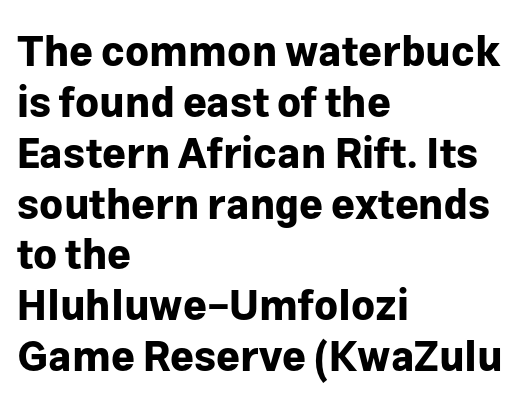
Is this a sans? Yes — the strokes have no serifs. Each word holds together tightly as a unit, with standard inter-letter gaps. Line beginnings align vertically; line endings do not. The rendering uses natural spacing where letterforms have individual widths.
